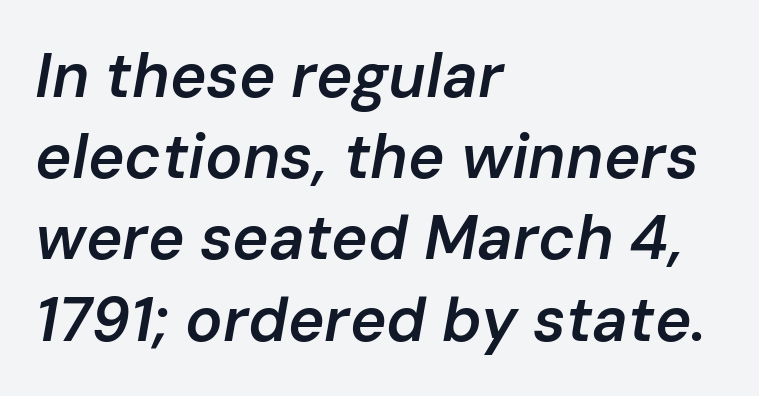
{"italic": "yes", "lean": "right", "slant_degrees": 10, "bold": "semi", "weight": "semibold", "width": "normal", "stroke_contrast": "low", "x_height": "medium", "monospaced": "no", "underline": "no", "align": "left", "line_spacing": "normal", "line_spacing_ratio": 1.31, "letter_spacing": "normal", "letter_spacing_em": 0.0, "glyph_px": 62}
